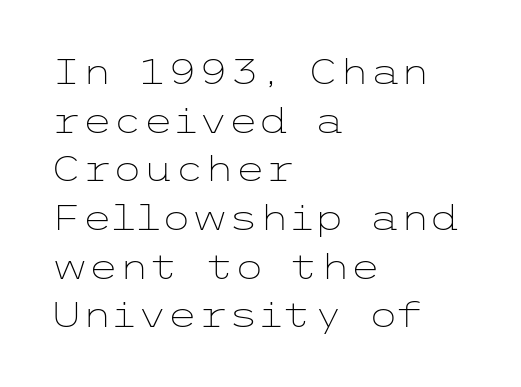
This sample keeps an unexceptional amount of space between lines. The typeface chosen for these lines omits serifs. Every character sits straight up, as roman type does. Anything drawn beneath the words? Only blank space. The compositor pushed each line to the left boundary. Each stroke keeps to a modest, everyday thickness or less.
